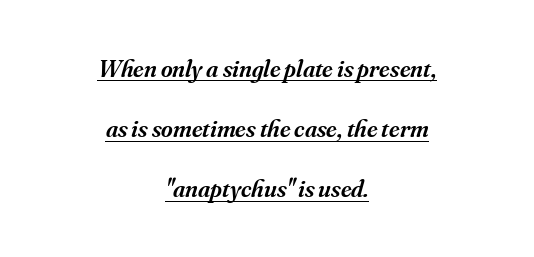
{"italic": "yes", "lean": "right", "slant_degrees": 16, "bold": "semi", "underline": "yes", "align": "center", "line_spacing": "loose", "line_spacing_ratio": 2.41, "letter_spacing": "normal", "letter_spacing_em": 0.0, "glyph_px": 25}
